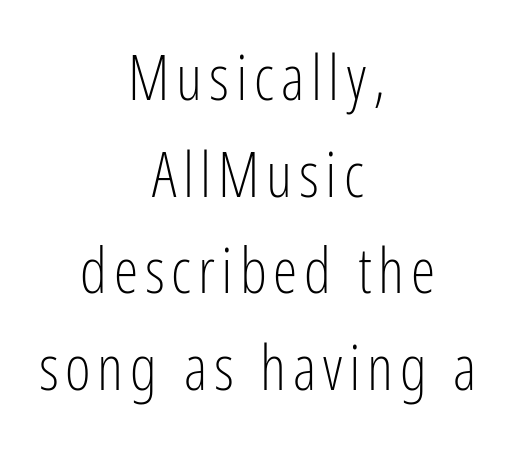
{"serif": "no", "italic": "no", "bold": "no", "weight": "light", "width": "condensed", "stroke_contrast": "low", "x_height": "medium", "monospaced": "no", "underline": "no", "align": "center", "line_spacing": "normal", "line_spacing_ratio": 1.56, "glyph_px": 62}
